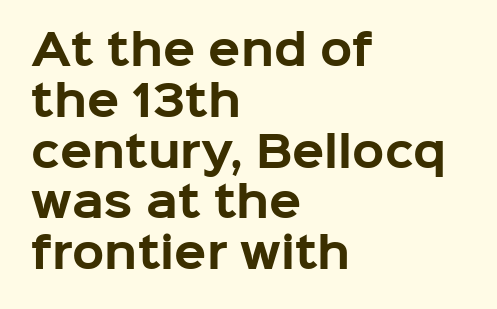
The image shows 42 px bold sans-serif type, upright; set left-aligned, line spacing 1.21x, normal letter spacing, not underlined; low stroke contrast and a medium x-height.
